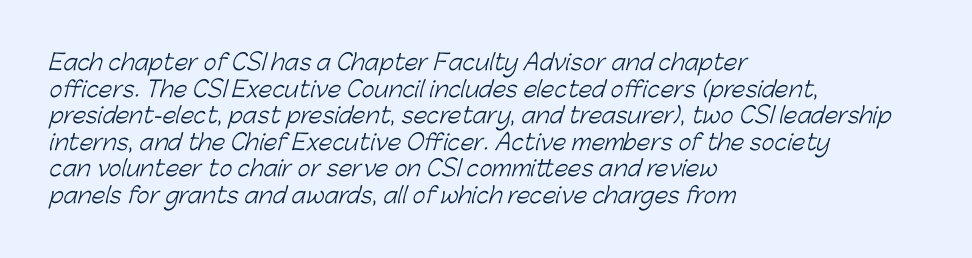
Q: Is the text bold? A: No.
Q: Is the text underlined? A: No.
Q: How is the paragraph aligned? A: Left-aligned.
Q: Is the spacing between letters normal or unusually wide? A: Normal.
